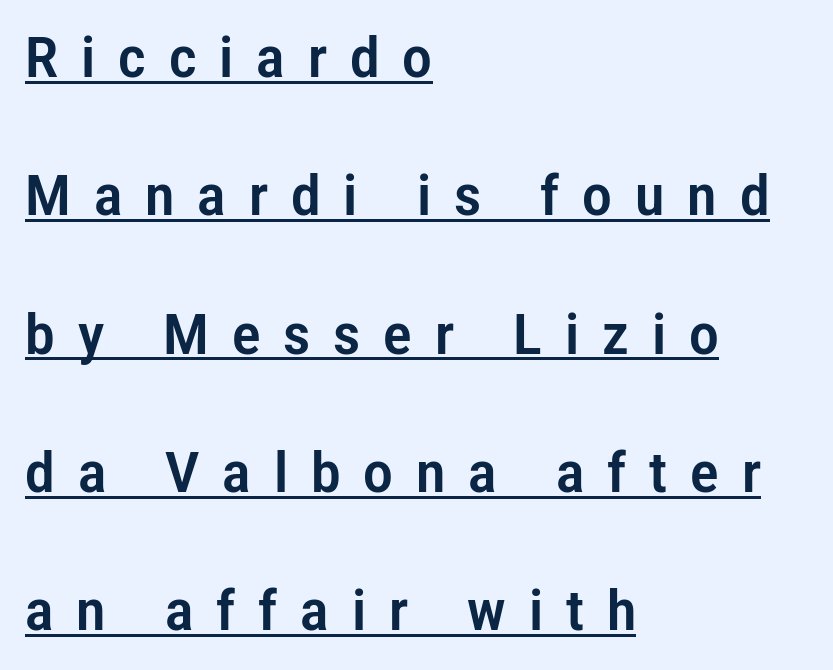
Q: Is the text italic (slanted)? A: No, it is upright.
Q: Is the typeface a serif or a sans-serif typeface? A: Sans-serif.
Q: Is the text underlined? A: Yes.
Q: How is the paragraph aligned? A: Left-aligned.
Q: Is the spacing between letters normal or unusually wide? A: Unusually wide.
Q: Is the spacing between lines tight, normal or loose? A: Loose.
Q: Width (condensed, normal, or wide)? A: Condensed.
Q: Stroke contrast? A: Low.
Q: x-height? A: Medium.
Q: Monospaced? A: No.
